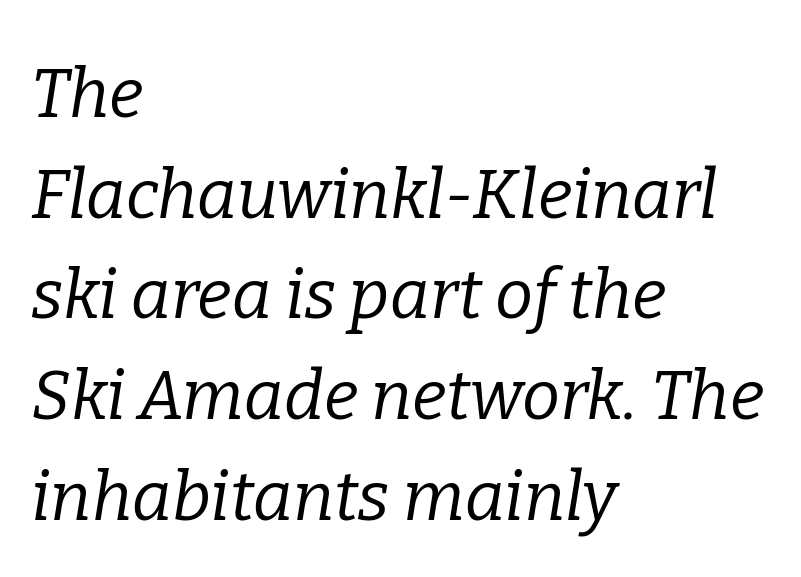
{"serif": "yes", "italic": "yes", "lean": "right", "slant_degrees": 9, "bold": "no", "weight": "regular", "width": "normal", "stroke_contrast": "low", "x_height": "medium", "monospaced": "no", "underline": "no", "align": "left", "line_spacing": "normal", "line_spacing_ratio": 1.48, "letter_spacing": "normal", "letter_spacing_em": 0.0, "glyph_px": 68}
